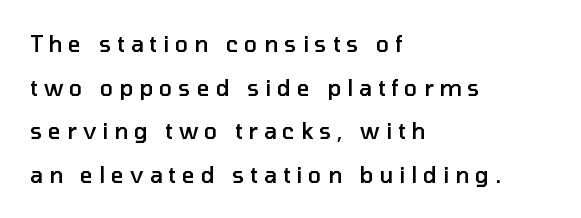
{"italic": "no", "bold": "semi", "underline": "no", "align": "left", "line_spacing": "loose", "line_spacing_ratio": 1.98, "letter_spacing": "wide", "letter_spacing_em": 0.27, "glyph_px": 22}
